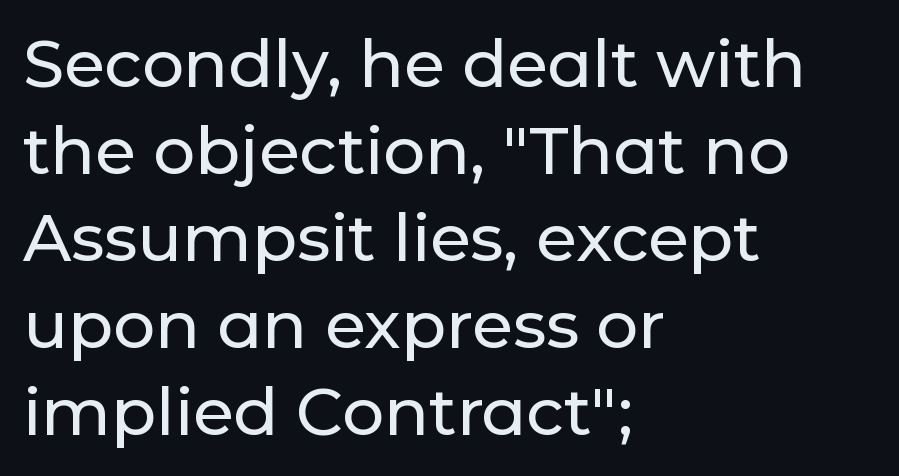
Q: Is the text italic (slanted)? A: No, it is upright.
Q: Is the typeface a serif or a sans-serif typeface? A: Sans-serif.
Q: Is the text underlined? A: No.
Q: How is the paragraph aligned? A: Left-aligned.
Q: Is the spacing between letters normal or unusually wide? A: Normal.
Q: Is the spacing between lines tight, normal or loose? A: Normal.
Q: Width (condensed, normal, or wide)? A: Normal.
Q: Stroke contrast? A: Low.
Q: x-height? A: Medium.
Q: Monospaced? A: No.
